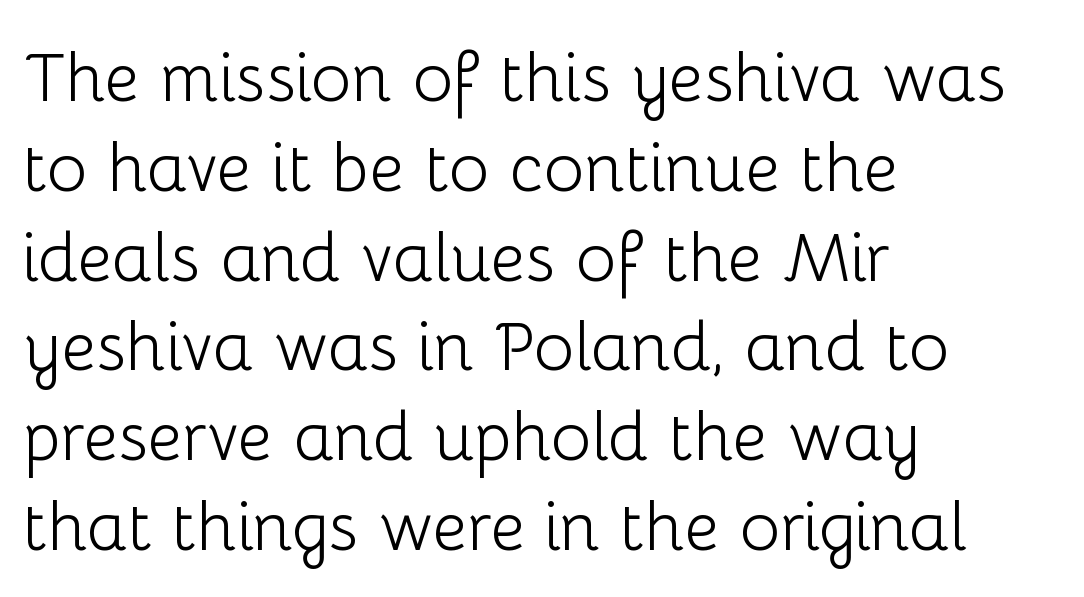
Q: Is the text bold? A: No.
Q: Is the text italic (slanted)? A: No, it is upright.
Q: Is the typeface a serif or a sans-serif typeface? A: Sans-serif.
Q: Is the text underlined? A: No.
Q: How is the paragraph aligned? A: Left-aligned.
Q: Is the spacing between letters normal or unusually wide? A: Normal.
Q: Is the spacing between lines tight, normal or loose? A: Normal.
Q: Width (condensed, normal, or wide)? A: Normal.
Q: Stroke contrast? A: Low.
Q: x-height? A: Medium.
Q: Monospaced? A: No.
